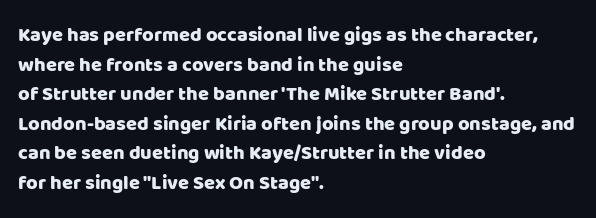
Q: Is the text italic (slanted)? A: No, it is upright.
Q: Is the text underlined? A: No.
Q: How is the paragraph aligned? A: Left-aligned.
Q: Is the spacing between letters normal or unusually wide? A: Normal.
Q: Is the spacing between lines tight, normal or loose? A: Normal.
